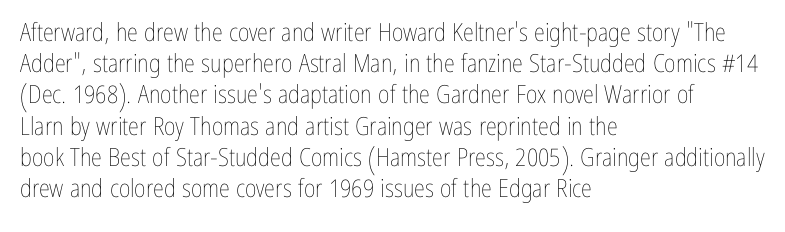
Q: Is the text bold? A: No.
Q: Is the text italic (slanted)? A: No, it is upright.
Q: Is the text underlined? A: No.
Q: How is the paragraph aligned? A: Left-aligned.
Q: Is the spacing between letters normal or unusually wide? A: Normal.
Q: Is the spacing between lines tight, normal or loose? A: Normal.
